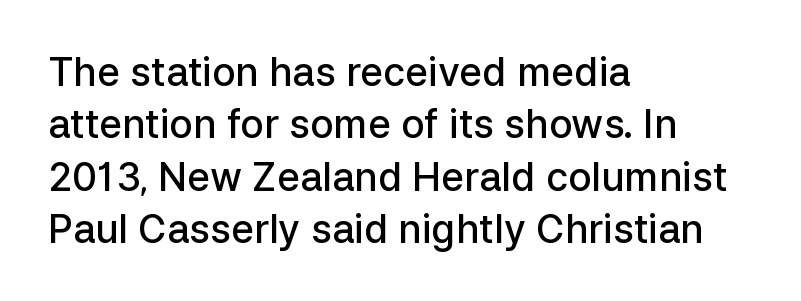
{"serif": "no", "italic": "no", "bold": "semi", "weight": "semibold", "width": "normal", "stroke_contrast": "low", "x_height": "medium", "monospaced": "no", "underline": "no", "align": "left", "line_spacing": "normal", "line_spacing_ratio": 1.34, "letter_spacing": "normal", "letter_spacing_em": 0.0, "glyph_px": 39}
